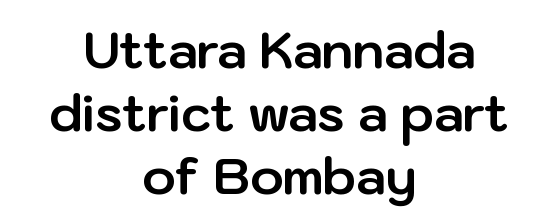
{"serif": "no", "italic": "no", "bold": "yes", "weight": "bold", "width": "normal", "stroke_contrast": "low", "x_height": "medium", "monospaced": "no", "underline": "no", "align": "center", "line_spacing": "normal", "line_spacing_ratio": 1.26, "letter_spacing": "normal", "letter_spacing_em": 0.0, "glyph_px": 50}
